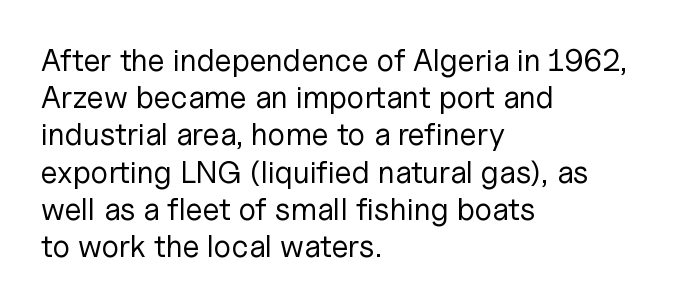
The image shows 31 px regular-weight sans-serif type, upright; set left-aligned, line spacing 1.2x, normal letter spacing, not underlined; low stroke contrast and a medium x-height.
